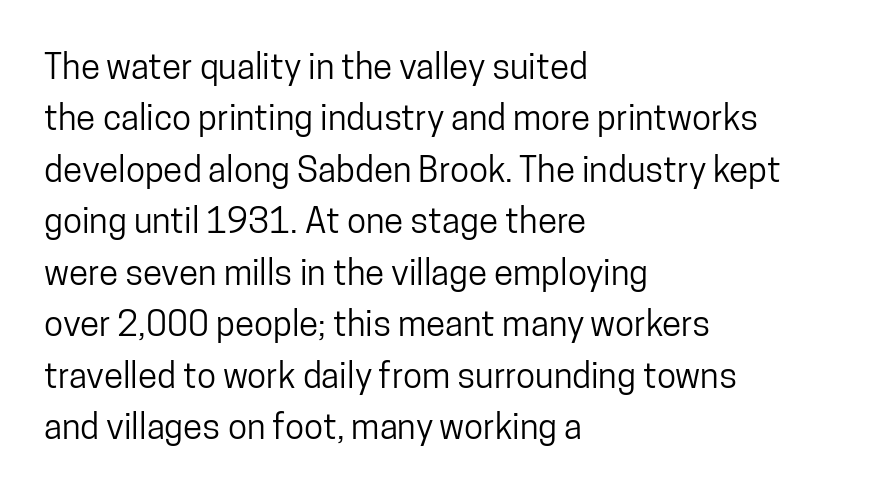
Baseline-to-baseline distance is the conventional proportion of letter height. The type sits square on the baseline with zero lean. These lines are rendered in a variable-pitch font. Unlike a traditional serif, this face leaves its strokes unadorned.
